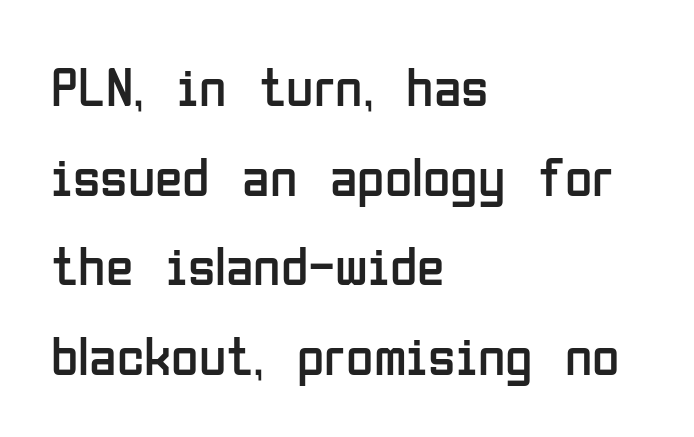
The image shows 56 px regular-weight, condensed sans-serif type, upright; set left-aligned, normal line spacing (1.6x), normal letter spacing, not underlined; low stroke contrast and a medium x-height.
